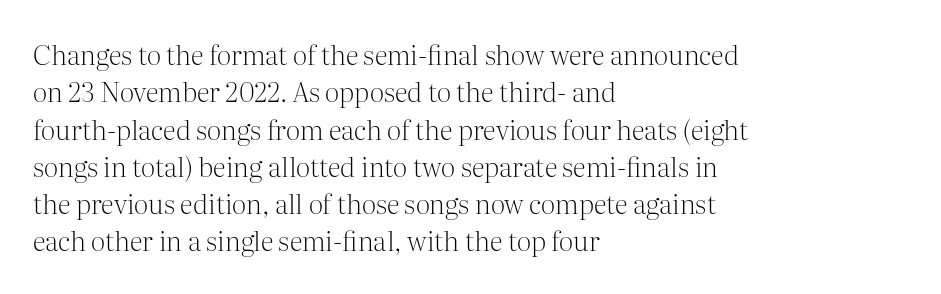
{"italic": "no", "bold": "no", "underline": "no", "align": "left", "line_spacing": "normal", "line_spacing_ratio": 1.38, "letter_spacing": "normal", "letter_spacing_em": 0.0, "glyph_px": 27}
